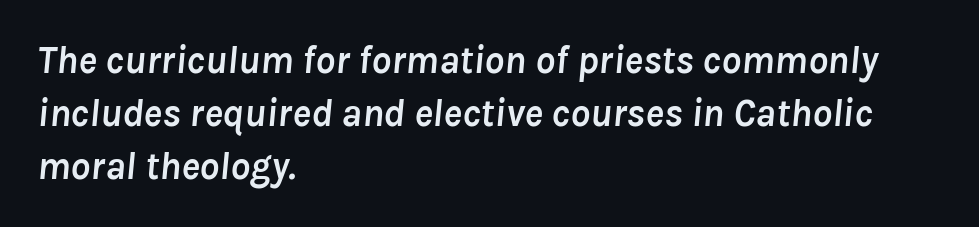
Here the designer chose a conventional face with non-uniform glyph widths. These lines carry a lot of weight — the face is fully bold. Beneath every word, the page is bare. Compared with a centered layout, this one pins lines to the left instead.
